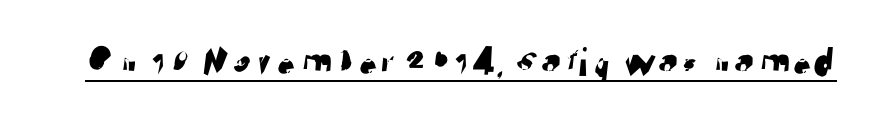
Q: Is the typeface a serif or a sans-serif typeface? A: Sans-serif.
Q: Is the text underlined? A: Yes.
Q: Is the spacing between letters normal or unusually wide? A: Normal.
Q: Width (condensed, normal, or wide)? A: Normal.
Q: Stroke contrast? A: Low.
Q: x-height? A: Medium.
Q: Monospaced? A: No.
